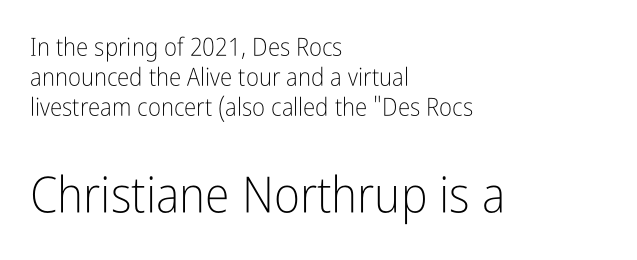
Q: Is the text bold? A: No.
Q: Is the text italic (slanted)? A: No, it is upright.
Q: Is the typeface a serif or a sans-serif typeface? A: Sans-serif.
Q: Is the text underlined? A: No.
Q: How is the paragraph aligned? A: Left-aligned.
Q: Is the spacing between letters normal or unusually wide? A: Normal.
Q: Which block of text is set in a larger size, the first (top) or the second (bottom)? A: The second (bottom) one.
Q: Width (condensed, normal, or wide)? A: Condensed.
Q: Stroke contrast? A: Low.
Q: x-height? A: Medium.
Q: Monospaced? A: No.
